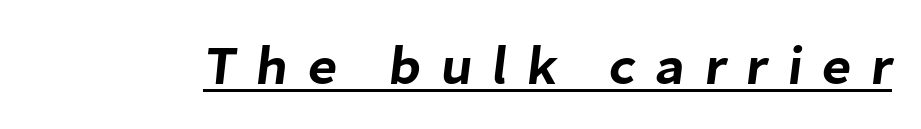
{"serif": "no", "width": "normal", "stroke_contrast": "low", "x_height": "medium", "monospaced": "no", "underline": "yes", "letter_spacing": "wide", "letter_spacing_em": 0.36, "glyph_px": 54}
